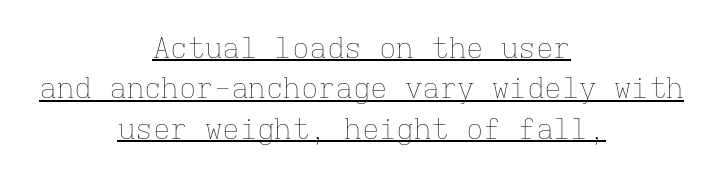
The image shows 29 px thin type, upright, monospaced; set centered, normal line spacing (1.39x), normal letter spacing, underlined; low stroke contrast and a medium x-height.
